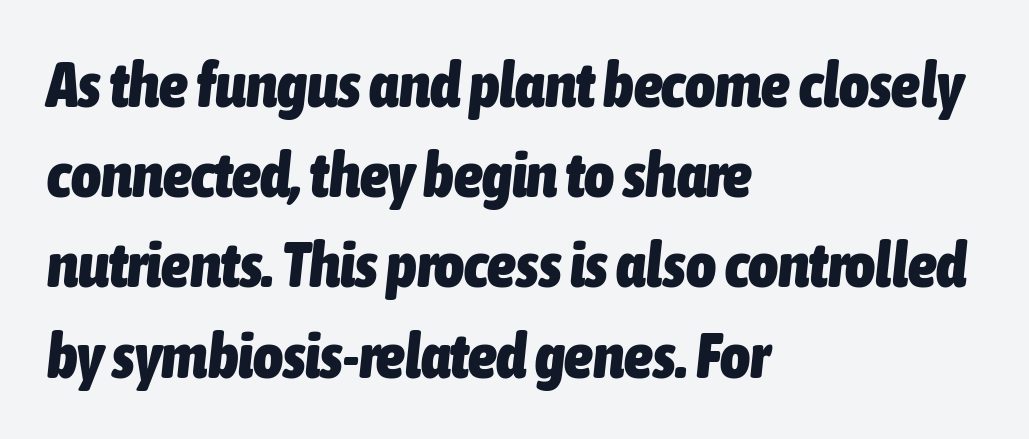
The image shows 64 px heavy, condensed type, italic (leaning right); set left-aligned, normal line spacing (1.41x), normal letter spacing, not underlined; low stroke contrast and a medium x-height.
